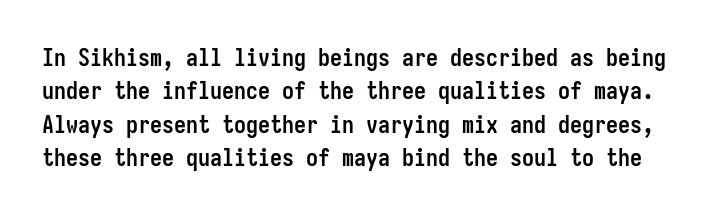
Nobody touched the tracking dial on this one. Heavy, bold letterforms. The passage shown stacks its lines at a standard gap. Italic: no, the glyphs are upright roman. The baseline area is clear.
